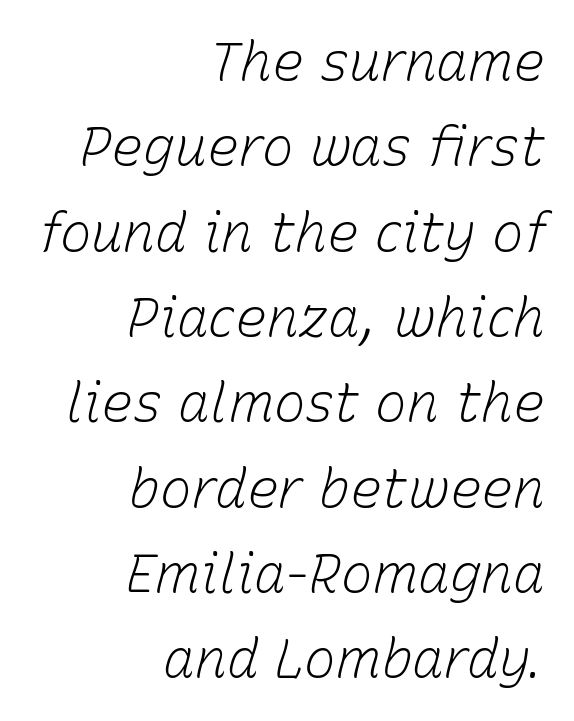
{"italic": "yes", "lean": "right", "slant_degrees": 15, "bold": "no", "weight": "light", "width": "normal", "stroke_contrast": "low", "x_height": "medium", "monospaced": "no", "underline": "no", "align": "right", "line_spacing": "normal", "line_spacing_ratio": 1.61, "letter_spacing": "normal", "letter_spacing_em": 0.0, "glyph_px": 53}
